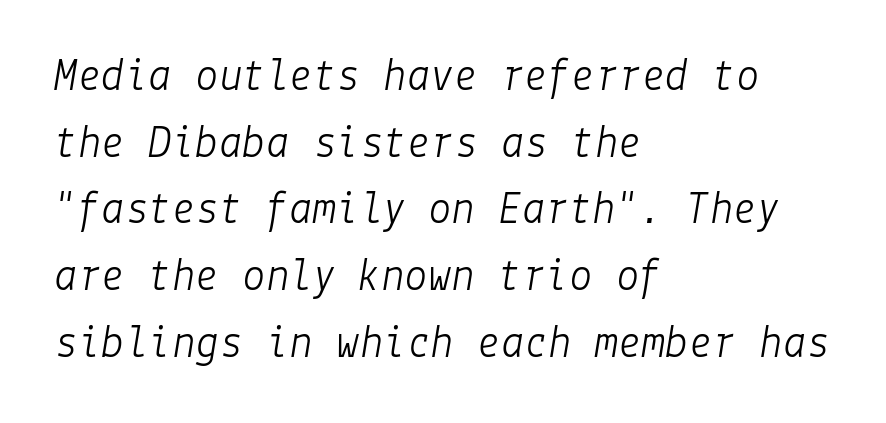
{"italic": "yes", "lean": "right", "slant_degrees": 9, "bold": "no", "weight": "light", "width": "normal", "stroke_contrast": "low", "x_height": "medium", "underline": "no", "align": "left", "line_spacing": "normal", "line_spacing_ratio": 1.42, "letter_spacing": "normal", "letter_spacing_em": 0.0, "glyph_px": 47}
